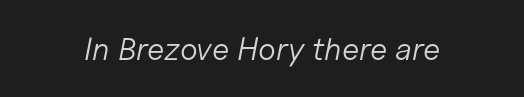
The image shows 32 px light type, italic (leaning right); set normal letter spacing, not underlined; low stroke contrast and a medium x-height.
